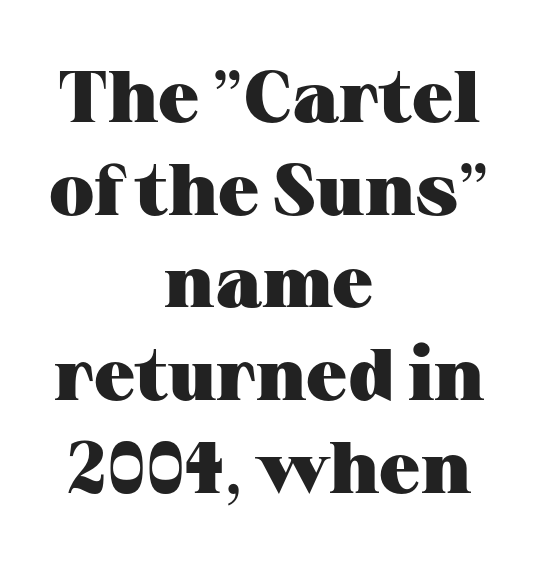
The lettering holds an erect, upright posture throughout. Looks like regular typesetting: each glyph gets only the width it needs. What weight is shown? A full bold with thick strokes. Each new line begins a customary step beneath the previous one.
